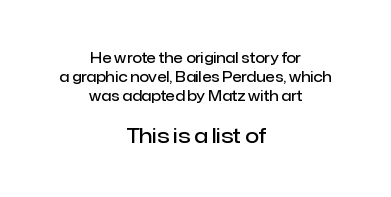
Observe the ordinary spacing: letters are neighbours, not strangers. Character size in the trailing block exceeds that of the leading block. Vertically, the passage feels balanced, rows spaced as you'd expect. You can tell it's not italic because the verticals are truly vertical. Each glyph is drawn with semibold strokes, heavier than normal yet not fully bold. Check under the words: just untouched page.
